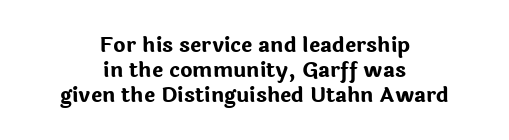
{"italic": "no", "bold": "yes", "underline": "no", "align": "center", "line_spacing_ratio": 1.18, "letter_spacing": "normal", "letter_spacing_em": 0.0, "glyph_px": 21}
